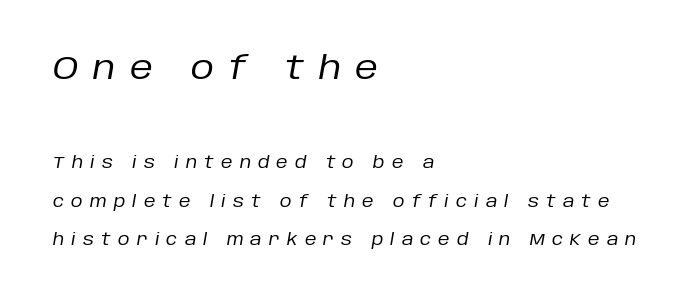
On a weight scale, this lands at 450 or below. Proportional: the letters do not fall into vertical columns. The rendering applies a slant to the glyphs. The block of text is sparse from top to bottom, with ample space between rows.
